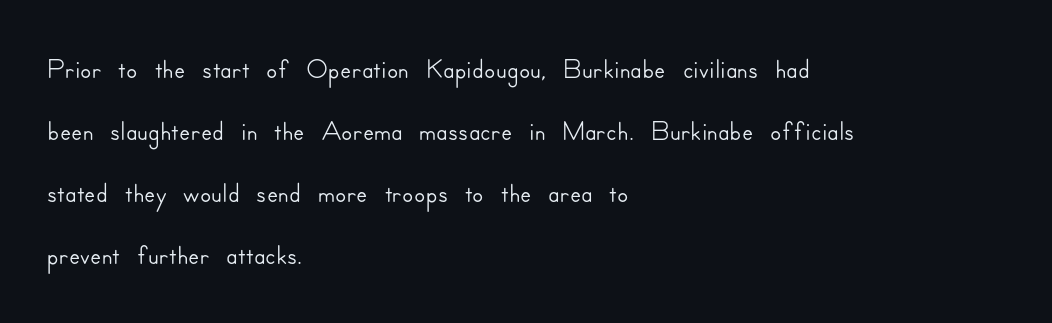
{"serif": "no", "italic": "no", "width": "normal", "stroke_contrast": "low", "x_height": "small", "monospaced": "no", "underline": "no", "align": "left", "line_spacing": "normal", "line_spacing_ratio": 1.51, "letter_spacing": "normal", "letter_spacing_em": 0.0, "glyph_px": 41}
